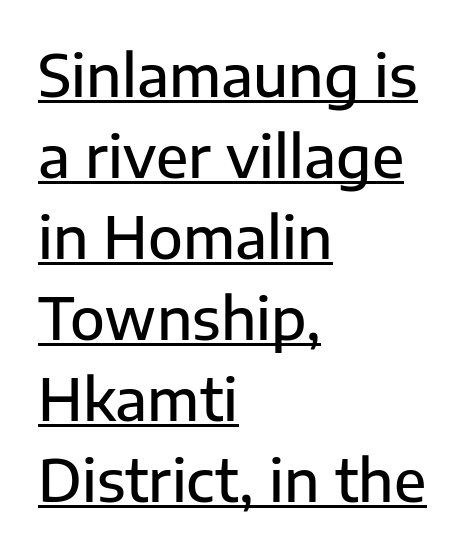
Students, observe the line beneath the letters — that is underlining. The lettering stays uniformly vertical, giving the passage a roman look. Typographic density is moderately raised because the face is semibold. The glyphs in this specimen are sans serif. Reading down the block, your eye returns to a fixed left position each line.
